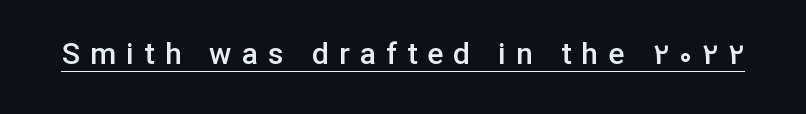
The image shows 30 px semibold sans-serif type, upright; set unusually wide letter spacing (+0.34 em), underlined; low stroke contrast and a medium x-height.
